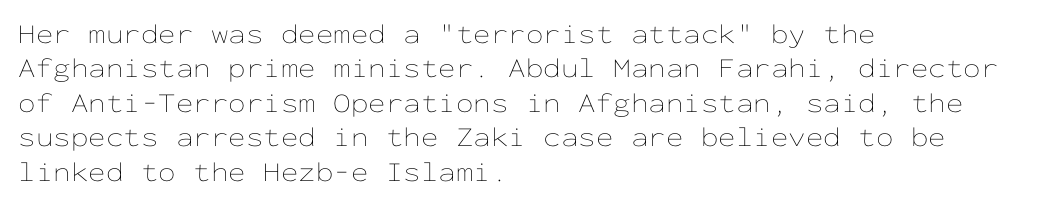
{"italic": "no", "bold": "no", "weight": "thin", "width": "wide", "stroke_contrast": "low", "x_height": "medium", "monospaced": "yes", "underline": "no", "align": "left", "line_spacing_ratio": 1.23, "letter_spacing": "normal", "letter_spacing_em": 0.0, "glyph_px": 28}
